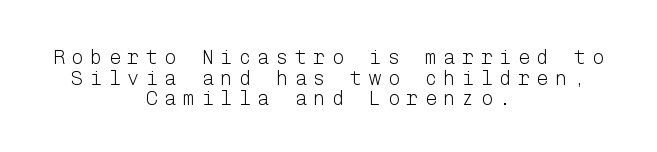
Is this a heavy cut? Hardly; it is regular or lighter. Nobody drew a line under any word here. Typeset on center — no edge is straight. The gaps between neighbouring characters are conspicuously large. Very little white space separates one row of letters from the next. Italic? Not at all — the glyphs are vertical.
